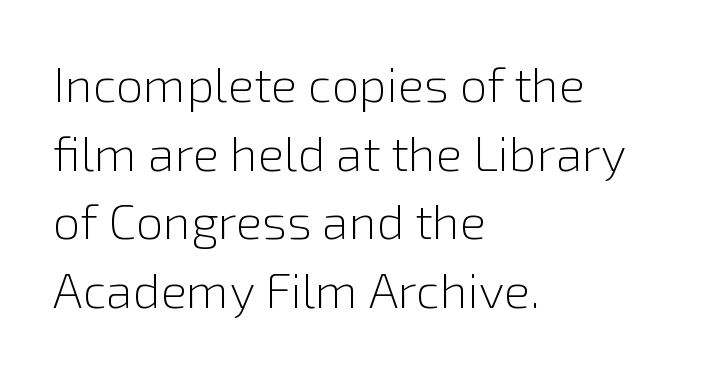
Q: Is the text bold? A: No.
Q: Is the text italic (slanted)? A: No, it is upright.
Q: Is the typeface a serif or a sans-serif typeface? A: Sans-serif.
Q: Is the text underlined? A: No.
Q: How is the paragraph aligned? A: Left-aligned.
Q: Is the spacing between letters normal or unusually wide? A: Normal.
Q: Is the spacing between lines tight, normal or loose? A: Normal.
Q: Width (condensed, normal, or wide)? A: Normal.
Q: Stroke contrast? A: Low.
Q: x-height? A: Medium.
Q: Monospaced? A: No.
